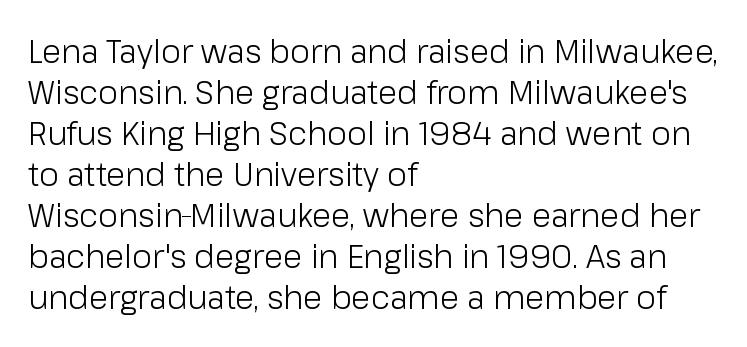
The image shows 32 px light sans-serif type, upright; set left-aligned, normal line spacing (1.28x), normal letter spacing, not underlined; low stroke contrast and a medium x-height.
